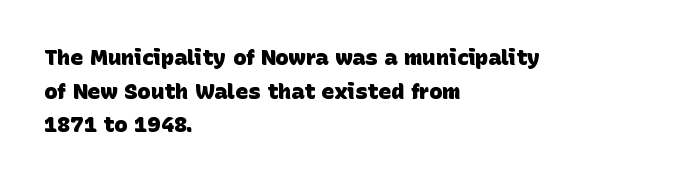
{"bold": "yes", "underline": "no", "align": "left", "line_spacing": "normal", "line_spacing_ratio": 1.53, "letter_spacing": "normal", "letter_spacing_em": 0.0, "glyph_px": 22}
